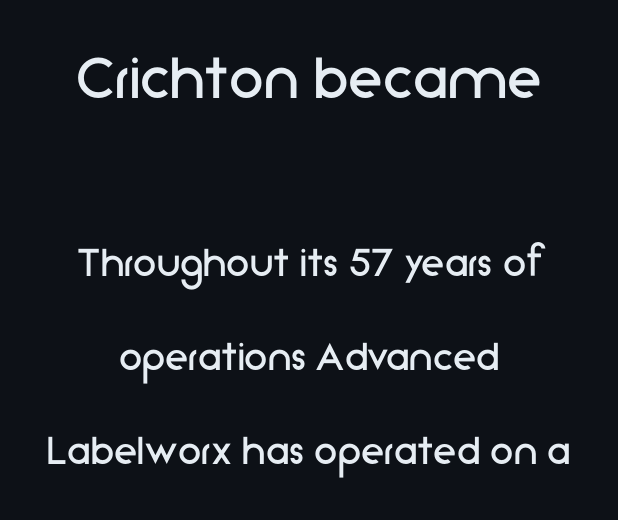
The rendering positions every line midway between the sides. Visually, the top section dominates because its glyphs are scaled up. Students, observe: this is what heavily led, spacious text looks like. Observe the ordinary spacing: letters are neighbours, not strangers. The axis of the letterforms is exactly vertical. Decoration check: the copy has no underline.
